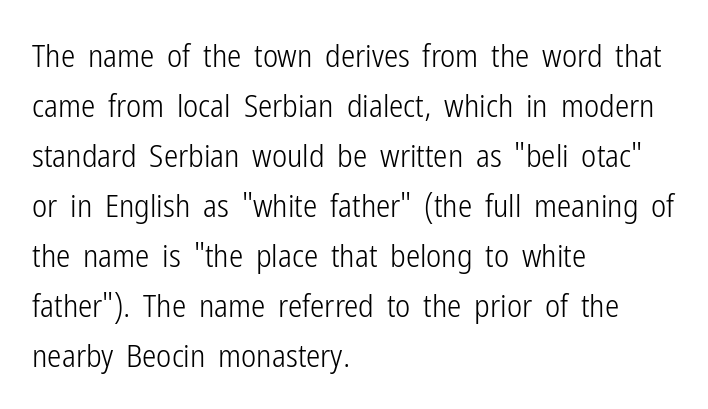
The glyphs in this specimen are sans serif. Is the letter spacing exaggerated? No — it looks like the ordinary default. Varying glyph widths throughout — classic text-font behaviour. Vertical strokes here are truly vertical.
